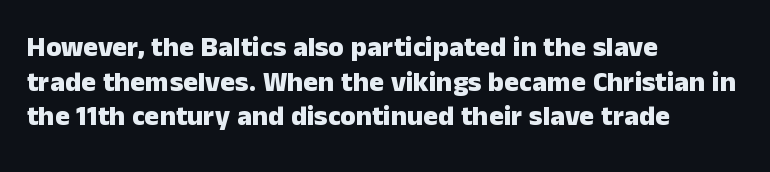
The image shows 28 px heavy sans-serif type, upright; set left-aligned, line spacing 1.24x, normal letter spacing, not underlined; low stroke contrast and a medium x-height.
